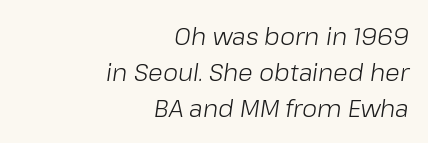
Q: Is the text bold? A: No.
Q: Is the text italic (slanted)? A: Yes, it leans right by about 8 degrees.
Q: Is the text underlined? A: No.
Q: How is the paragraph aligned? A: Right-aligned.
Q: Is the spacing between letters normal or unusually wide? A: Normal.
Q: Is the spacing between lines tight, normal or loose? A: Normal.
